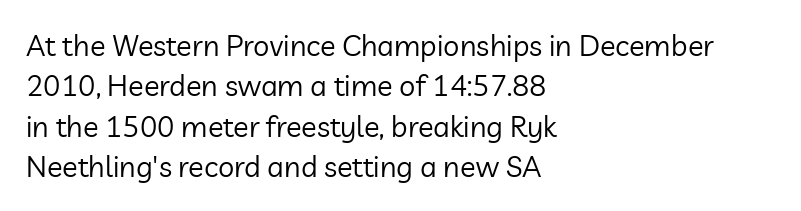
The type is set solid horizontally, with unmodified tracking. The axis of the letterforms is exactly vertical. The letters advance in unequal steps, a hallmark of proportional type. Stroke thickness stays within the range of a standard reading face or lighter. Quick note: interline space is typical.
